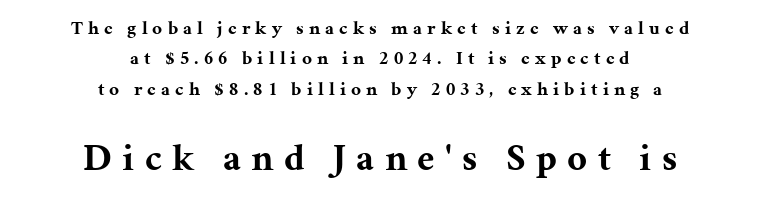
A clean baseline with only descenders dipping below it. Characters remain perfectly vertical along every line. You could not count columns in this text — the font is proportionally spaced. There is plenty of visible air inserted between adjacent glyphs. Compared with a flush-left layout, this one balances lines on the center instead. The following chunk of copy outweighs the initial chunk in type size.
